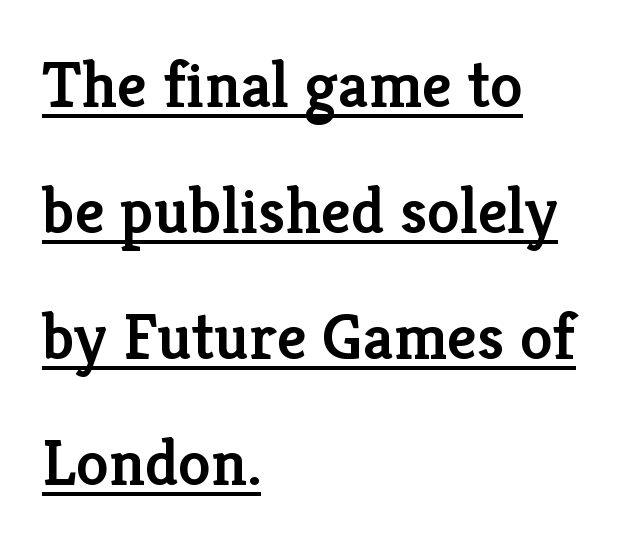
The rendering shows small feet on the letterforms — a serif design. A semibold gives these letters moderate extra thickness, short of bold. A baseline rule has been typeset under these characters. Do the characters align in a grid? No, the font is proportional. If you measured baseline to baseline, you'd find a long distance.
